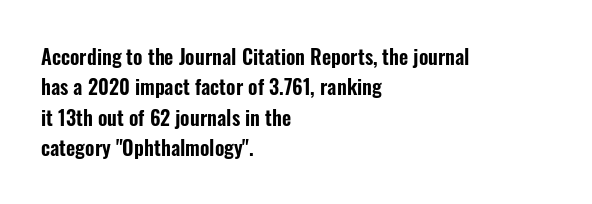
The image shows 20 px text type, upright; set left-aligned, normal line spacing (1.52x), normal letter spacing, not underlined.
